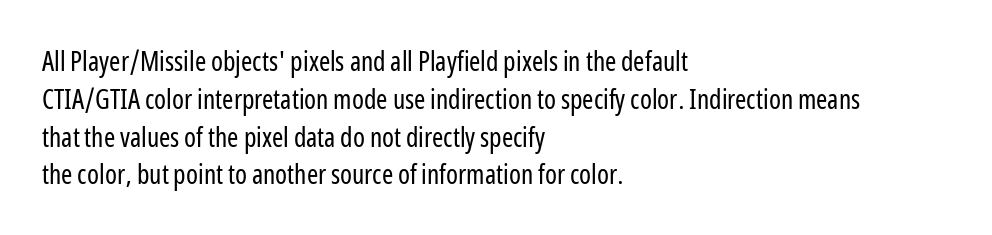
{"italic": "no", "bold": "no", "underline": "no", "align": "left", "line_spacing": "normal", "line_spacing_ratio": 1.4, "letter_spacing": "normal", "letter_spacing_em": 0.0, "glyph_px": 27}
